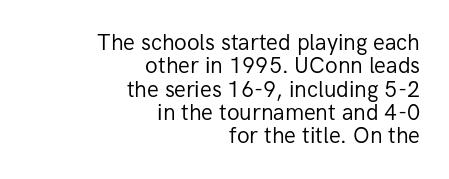
Between one letter and the next there's only the usual sliver of space. These lines stack with their right ends in a neat column. Honestly, there is no underline to notice here at all. No heavy texture on the line: the type isn't bold. What's the leading like? Squeezed, with rows nearly overlapping.
